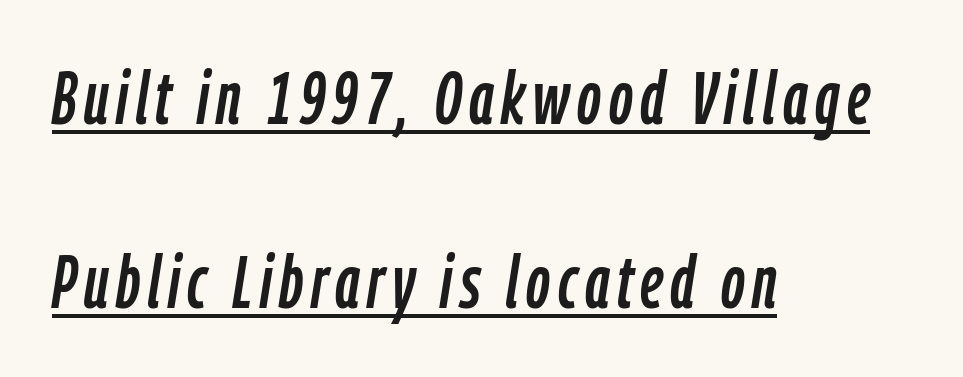
{"italic": "yes", "lean": "right", "slant_degrees": 9, "width": "condensed", "stroke_contrast": "low", "x_height": "medium", "monospaced": "no", "underline": "yes", "align": "left", "line_spacing": "loose", "line_spacing_ratio": 2.48, "glyph_px": 74}
